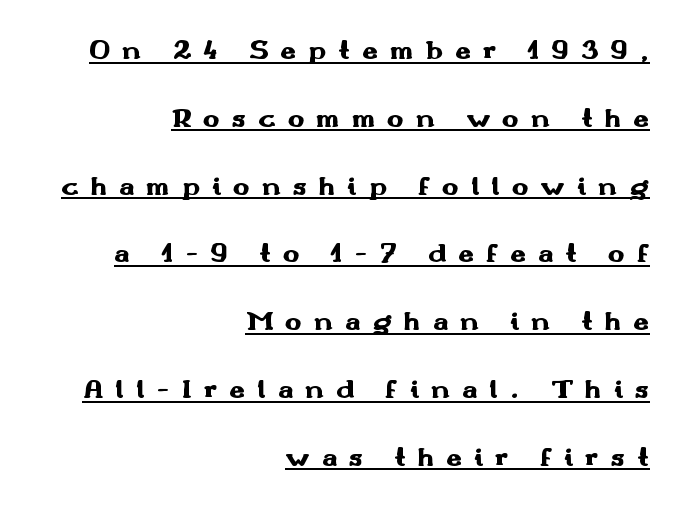
The image shows 28 px heavy, wide sans-serif type, upright; set right-aligned, loose line spacing (2.42x), unusually wide letter spacing (+0.43 em), underlined; medium stroke contrast and a small x-height.
